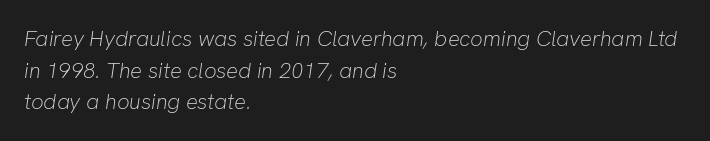
{"italic": "yes", "lean": "right", "slant_degrees": 8, "bold": "no", "underline": "no", "align": "left", "line_spacing": "normal", "line_spacing_ratio": 1.44, "letter_spacing": "normal", "letter_spacing_em": 0.0, "glyph_px": 22}
